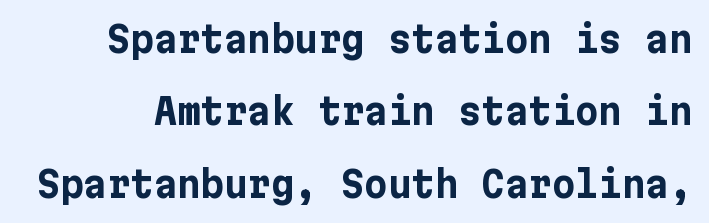
{"serif": "no", "italic": "no", "bold": "yes", "weight": "bold", "width": "normal", "stroke_contrast": "low", "x_height": "medium", "underline": "no", "line_spacing": "loose", "line_spacing_ratio": 2.01, "letter_spacing": "normal", "letter_spacing_em": 0.0, "glyph_px": 36}
